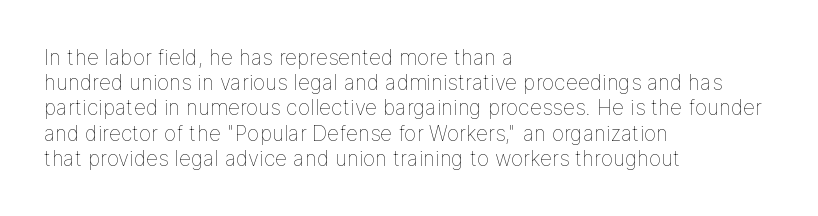
The letterforms sit shoulder to shoulder at normal distance. Typeset ragged right — the left edge is the straight one. The lettering holds an erect, upright posture throughout. Vertical stems look standard width or narrower in stroke. Beneath every word, the page is bare.
